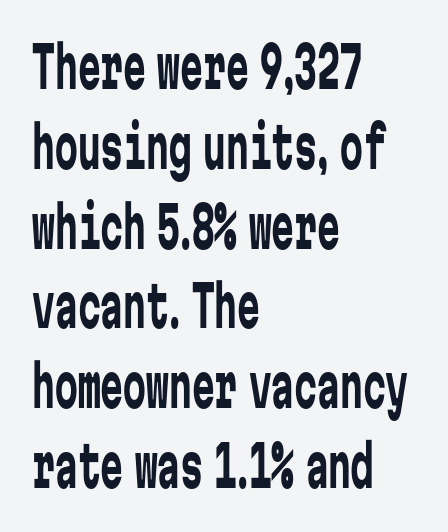
The image shows 57 px regular-weight, condensed sans-serif type, upright, monospaced; set left-aligned, normal line spacing (1.4x), normal letter spacing, not underlined; low stroke contrast and a medium x-height.
